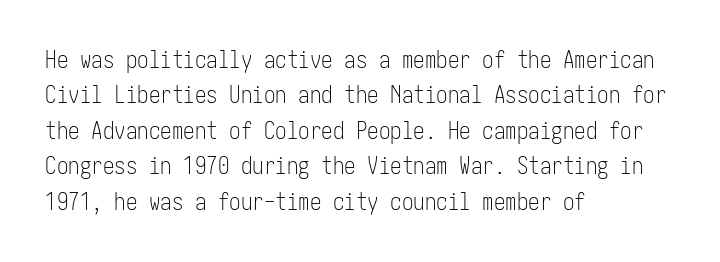
{"italic": "no", "bold": "no", "underline": "no", "align": "left", "line_spacing": "normal", "line_spacing_ratio": 1.54, "letter_spacing": "normal", "letter_spacing_em": 0.0, "glyph_px": 23}
